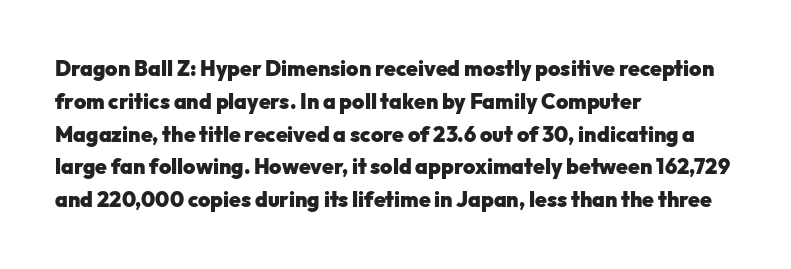
Q: Is the text bold? A: Yes.
Q: Is the text italic (slanted)? A: No, it is upright.
Q: Is the text underlined? A: No.
Q: How is the paragraph aligned? A: Left-aligned.
Q: Is the spacing between letters normal or unusually wide? A: Normal.
Q: Is the spacing between lines tight, normal or loose? A: Normal.
